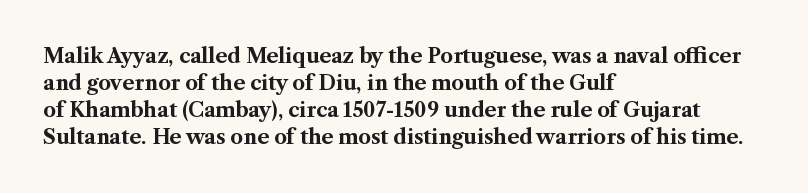
{"italic": "no", "bold": "yes", "underline": "no", "align": "left", "line_spacing": "normal", "line_spacing_ratio": 1.35, "letter_spacing": "normal", "letter_spacing_em": 0.0, "glyph_px": 20}
